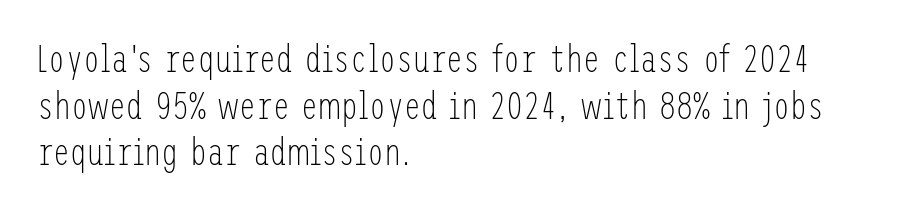
{"serif": "no", "italic": "no", "bold": "no", "weight": "light", "width": "condensed", "stroke_contrast": "low", "x_height": "medium", "underline": "no", "align": "left", "line_spacing_ratio": 1.23, "letter_spacing": "normal", "letter_spacing_em": 0.0, "glyph_px": 38}
